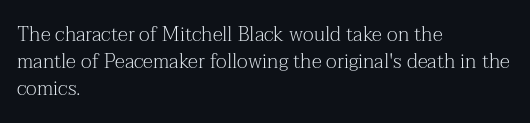
This sample uses an upright cut, with every glyph sitting square on the baseline. Reading down the column, the eye jumps a familiar distance to each next line. The horizontal fit of the characters is conventional and even. This is not heavy type; no bold has been used.
